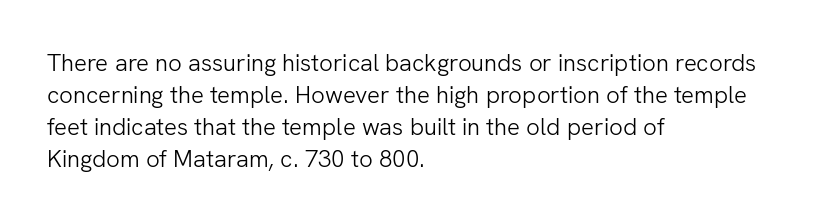
Q: Is the text bold? A: No.
Q: Is the text italic (slanted)? A: No, it is upright.
Q: Is the text underlined? A: No.
Q: How is the paragraph aligned? A: Left-aligned.
Q: Is the spacing between letters normal or unusually wide? A: Normal.
Q: Is the spacing between lines tight, normal or loose? A: Normal.
